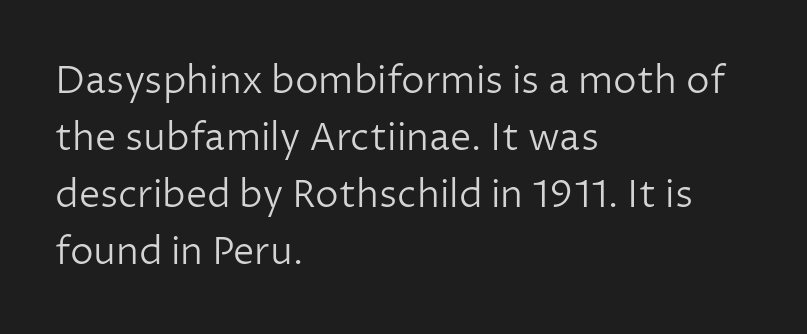
The image shows 38 px light sans-serif type, upright; set left-aligned, normal line spacing (1.5x), normal letter spacing, not underlined; low stroke contrast and a medium x-height.
